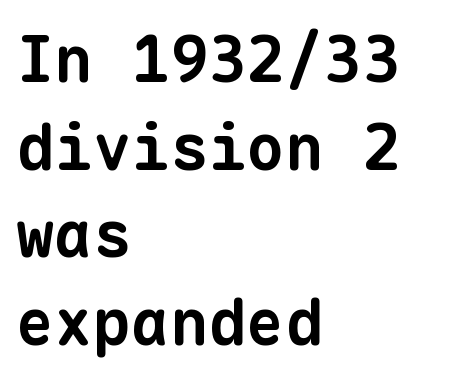
Q: Is the text bold? A: Yes.
Q: Is the typeface a serif or a sans-serif typeface? A: Sans-serif.
Q: Is the text underlined? A: No.
Q: How is the paragraph aligned? A: Left-aligned.
Q: Is the spacing between letters normal or unusually wide? A: Normal.
Q: Is the spacing between lines tight, normal or loose? A: Normal.
Q: Width (condensed, normal, or wide)? A: Normal.
Q: Stroke contrast? A: Low.
Q: x-height? A: Medium.
Q: Monospaced? A: Yes.
